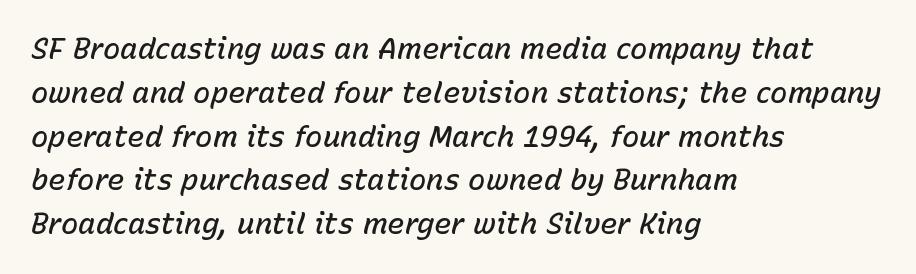
The image shows 29 px semibold type, italic (leaning right); set left-aligned, normal line spacing (1.51x), normal letter spacing, not underlined; low stroke contrast and a medium x-height.
